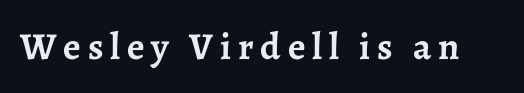
Italic? Not at all — the glyphs are vertical. The glyphs have the mass of a bold cut. You could not count columns in this text — the font is proportionally spaced. Words float on clear page, feet unadorned. Look at the bottom of the vertical strokes: they flare into serifs here.
